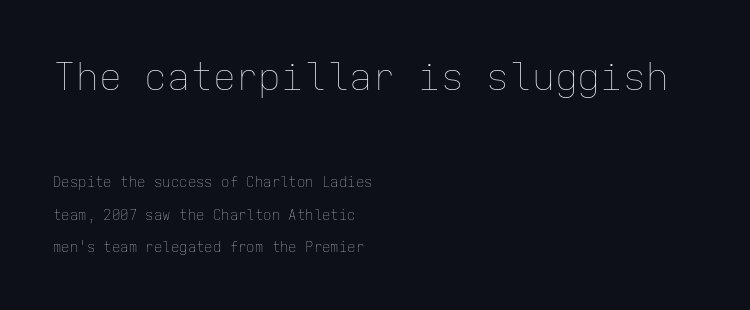
{"italic": "no", "bold": "no", "weight": "thin", "width": "normal", "stroke_contrast": "low", "x_height": "medium", "monospaced": "yes", "underline": "no", "align": "left", "line_spacing": "loose", "line_spacing_ratio": 2.35, "letter_spacing": "normal", "letter_spacing_em": 0.0, "larger_block": "first", "size_ratio": 2.71, "glyph_px": 38}
